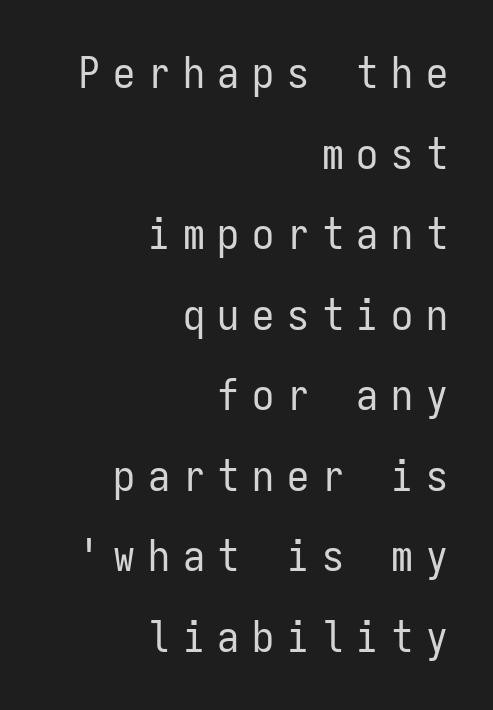
The image shows 44 px regular-weight, condensed sans-serif type, upright, monospaced; set right-aligned, line spacing 1.83x, unusually wide letter spacing (+0.29 em), not underlined; low stroke contrast and a medium x-height.
